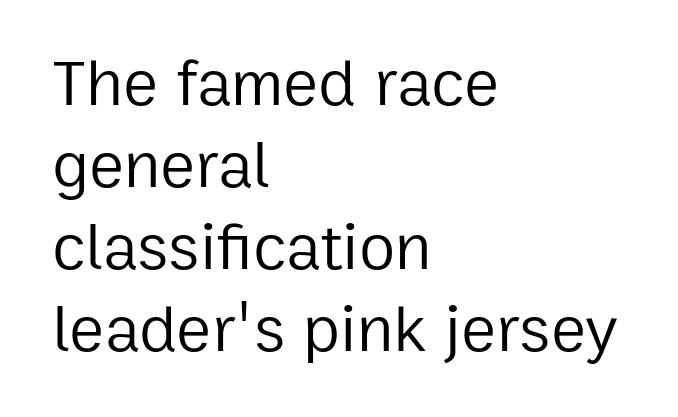
Serifs: no, the terminals of the letterforms are clean. A typesetter would call this proportional, since set widths differ per character. Any mark beneath the type? The region is blank. The gaps between neighbouring characters are ordinary and unremarkable.
